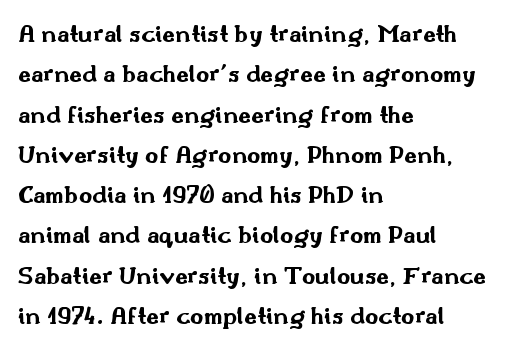
Q: Is the text bold? A: Yes.
Q: Is the text italic (slanted)? A: No, it is upright.
Q: Is the text underlined? A: No.
Q: How is the paragraph aligned? A: Left-aligned.
Q: Is the spacing between letters normal or unusually wide? A: Normal.
Q: Is the spacing between lines tight, normal or loose? A: Normal.
